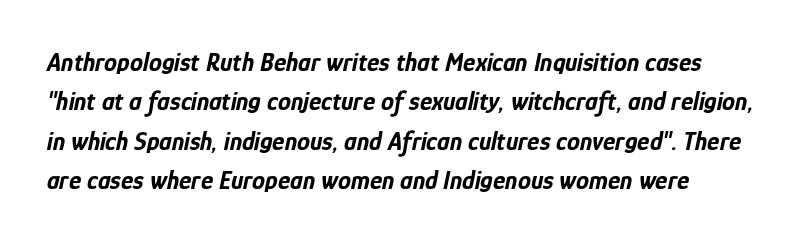
Q: Is the text bold? A: Yes.
Q: Is the text italic (slanted)? A: Yes, it leans right by about 12 degrees.
Q: Is the text underlined? A: No.
Q: Is the spacing between letters normal or unusually wide? A: Normal.
Q: Is the spacing between lines tight, normal or loose? A: Normal.
